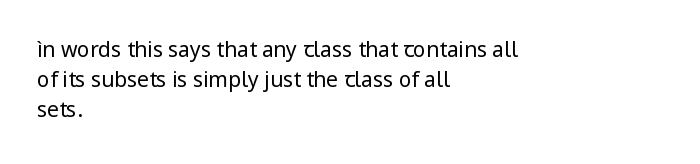
{"italic": "no", "bold": "no", "underline": "no", "align": "left", "line_spacing": "normal", "line_spacing_ratio": 1.44, "letter_spacing": "normal", "letter_spacing_em": 0.0, "glyph_px": 21}
